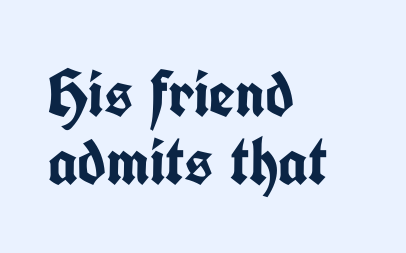
Q: Is the text bold? A: Yes.
Q: Is the text italic (slanted)? A: No, it is upright.
Q: Is the typeface a serif or a sans-serif typeface? A: Sans-serif.
Q: Is the text underlined? A: No.
Q: How is the paragraph aligned? A: Left-aligned.
Q: Is the spacing between letters normal or unusually wide? A: Normal.
Q: Is the spacing between lines tight, normal or loose? A: Tight.
Q: Width (condensed, normal, or wide)? A: Condensed.
Q: Stroke contrast? A: Low.
Q: x-height? A: Medium.
Q: Monospaced? A: No.
